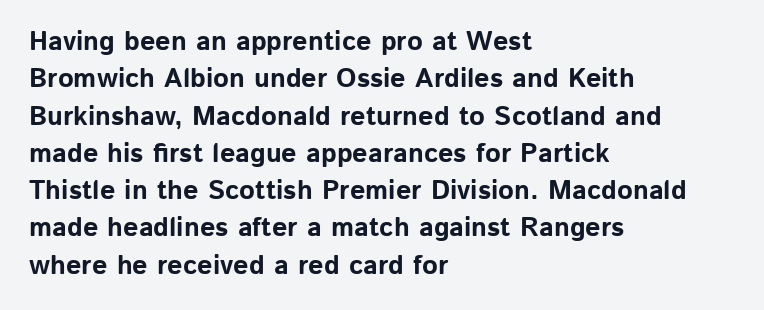
Q: Is the text bold? A: Yes.
Q: Is the text italic (slanted)? A: No, it is upright.
Q: Is the text underlined? A: No.
Q: How is the paragraph aligned? A: Left-aligned.
Q: Is the spacing between letters normal or unusually wide? A: Normal.
Q: Is the spacing between lines tight, normal or loose? A: Normal.
